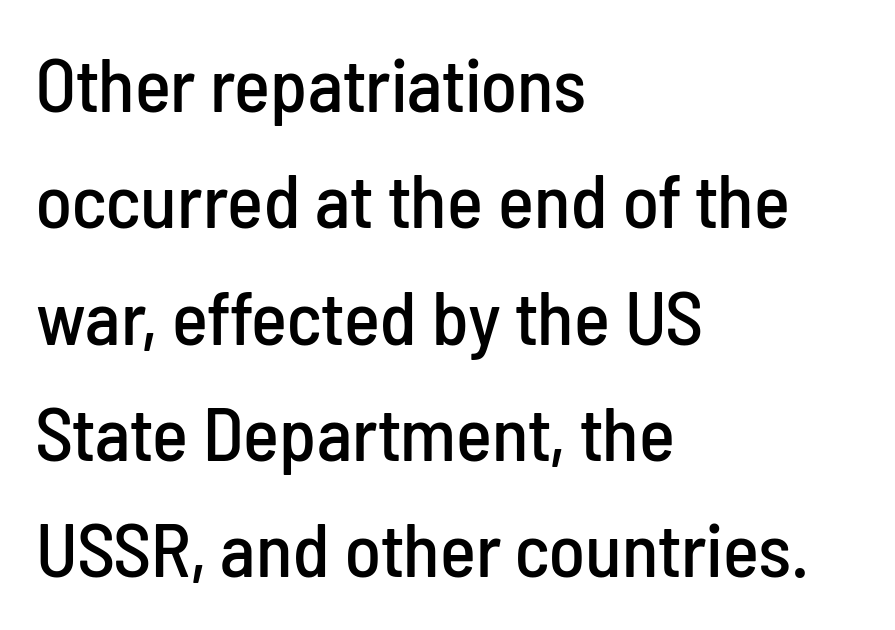
The image shows 76 px condensed sans-serif type, upright; set left-aligned, normal line spacing (1.53x), normal letter spacing, not underlined; low stroke contrast and a medium x-height.
